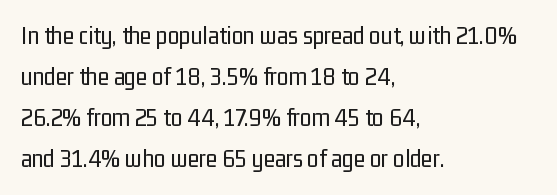
Q: Is the text bold? A: No.
Q: Is the text italic (slanted)? A: No, it is upright.
Q: Is the text underlined? A: No.
Q: How is the paragraph aligned? A: Left-aligned.
Q: Is the spacing between letters normal or unusually wide? A: Normal.
Q: Is the spacing between lines tight, normal or loose? A: Normal.
